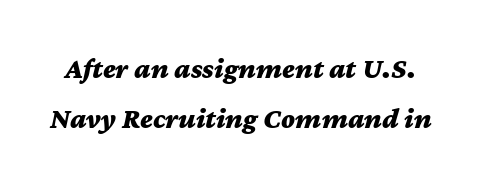
Q: Is the text bold? A: Yes.
Q: Is the text italic (slanted)? A: Yes, it leans right by about 12 degrees.
Q: Is the text underlined? A: No.
Q: Is the spacing between letters normal or unusually wide? A: Normal.
Q: Width (condensed, normal, or wide)? A: Wide.
Q: Stroke contrast? A: Medium.
Q: x-height? A: Medium.
Q: Monospaced? A: No.
